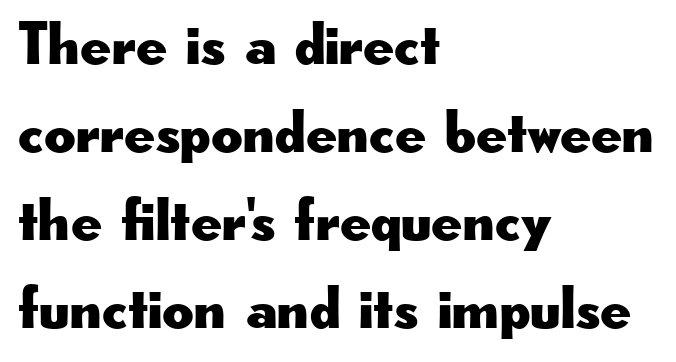
The image shows 61 px wide sans-serif type, upright; set left-aligned, normal line spacing (1.44x), normal letter spacing, not underlined; low stroke contrast and a small x-height.
